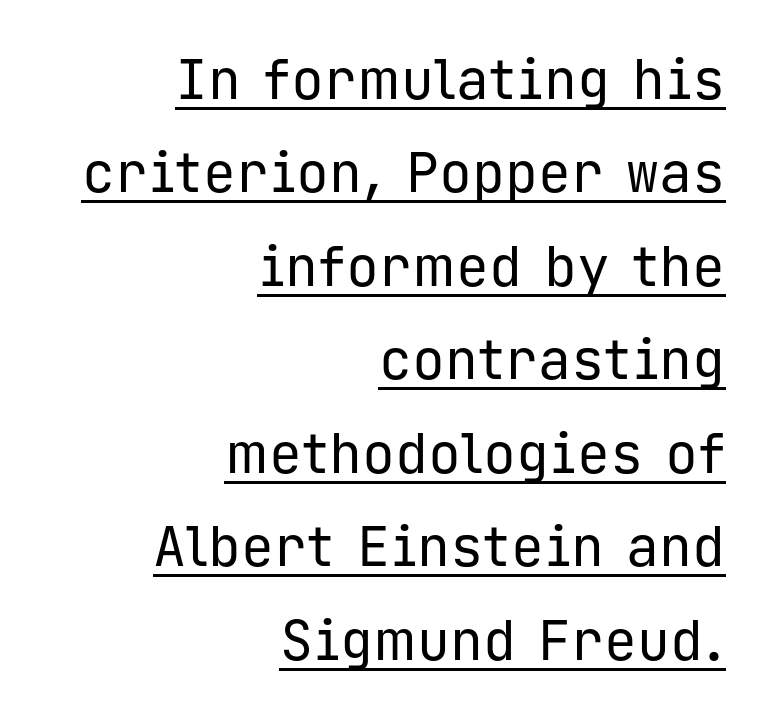
Here the designer chose a console-style face with uniform glyph widths. Each line ends at the same right margin while the left side varies. The rendering shows plain stroke endings on the letterforms — a sans-serif design. Nobody touched the tracking dial on this one.
